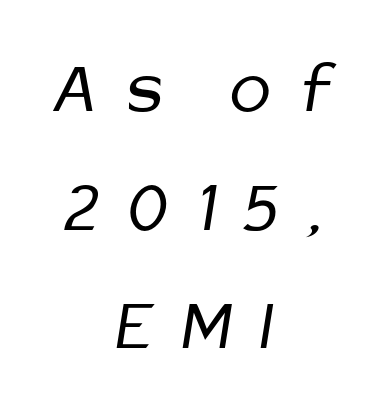
{"serif": "no", "bold": "no", "weight": "regular", "width": "condensed", "stroke_contrast": "low", "x_height": "medium", "monospaced": "no", "underline": "no", "align": "center", "line_spacing": "normal", "line_spacing_ratio": 1.56, "letter_spacing": "wide", "letter_spacing_em": 0.39, "glyph_px": 76}
